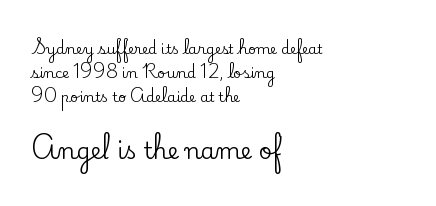
Q: Is the text italic (slanted)? A: No, it is upright.
Q: Is the text underlined? A: No.
Q: How is the paragraph aligned? A: Left-aligned.
Q: Is the spacing between letters normal or unusually wide? A: Normal.
Q: Which block of text is set in a larger size, the first (top) or the second (bottom)? A: The second (bottom) one.
